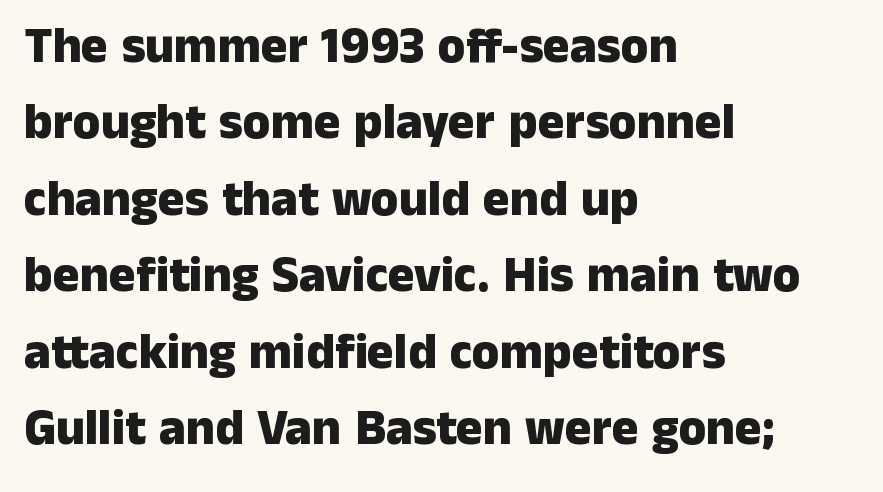
The characters display no serif detailing; their extremities are plain. The letters are bold, with thick, heavy strokes. In CSS terms this would be text-align: left. A typesetter would call this zero additional tracking.
